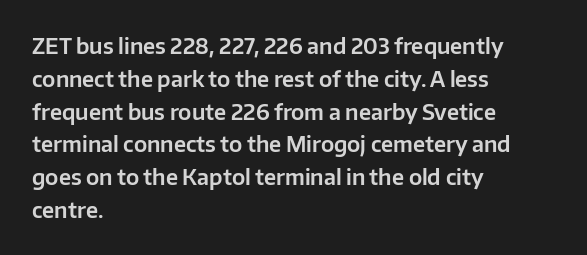
{"italic": "no", "underline": "no", "align": "left", "line_spacing": "normal", "line_spacing_ratio": 1.56, "letter_spacing": "normal", "letter_spacing_em": 0.0, "glyph_px": 21}
